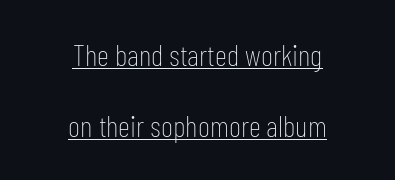
One glance says open: line gaps are wider than usual. These characters rest on top of a visible drawn line. Each letter keeps its own natural width here, so spacing adapts to shape. Here the glyphs are tracked normally, forming tight word shapes.
